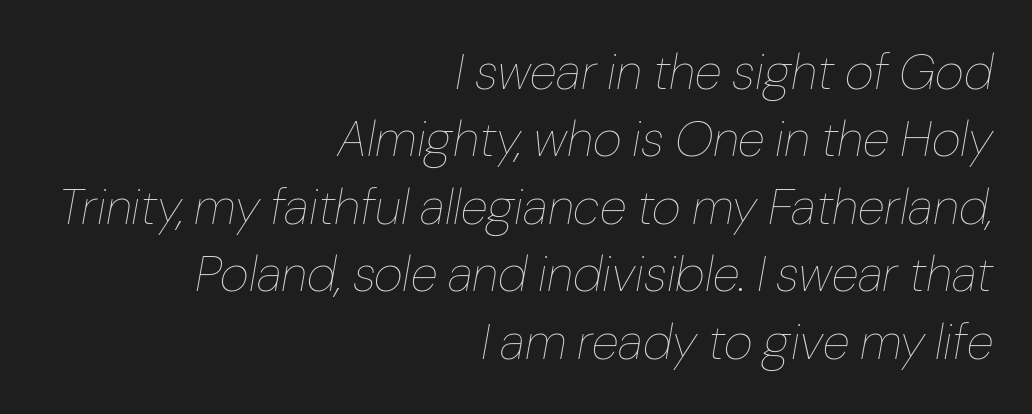
If you drew a ruler down the right edge, every line would touch it. The rendering uses natural spacing where letterforms have individual widths. Any mark beneath the type? The region is blank. Compared with ordinary roman type, these characters are visibly tilted.
